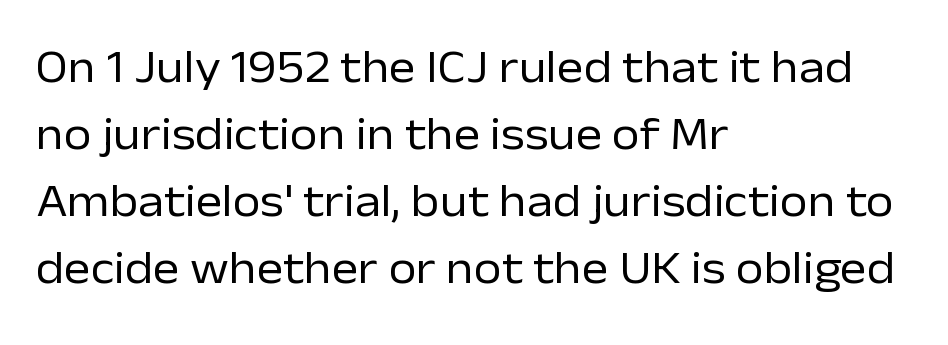
Q: Is the text bold? A: No.
Q: Is the text italic (slanted)? A: No, it is upright.
Q: Is the typeface a serif or a sans-serif typeface? A: Sans-serif.
Q: Is the text underlined? A: No.
Q: How is the paragraph aligned? A: Left-aligned.
Q: Is the spacing between letters normal or unusually wide? A: Normal.
Q: Is the spacing between lines tight, normal or loose? A: Normal.
Q: Width (condensed, normal, or wide)? A: Normal.
Q: Stroke contrast? A: Low.
Q: x-height? A: Medium.
Q: Monospaced? A: No.
